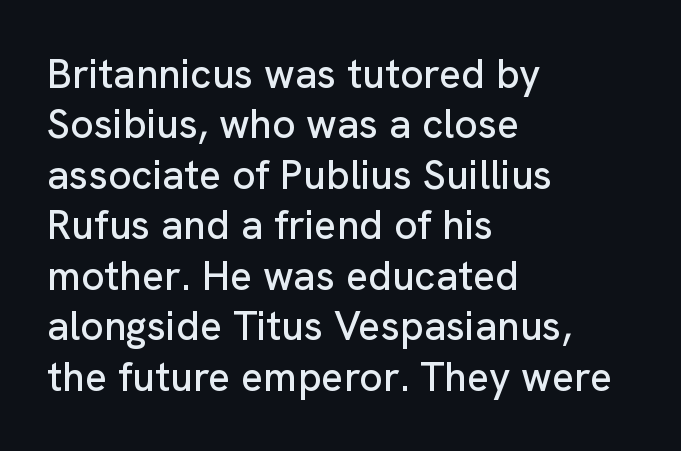
The image shows 41 px sans-serif type, upright; set left-aligned, line spacing 1.23x, normal letter spacing, not underlined; low stroke contrast and a medium x-height.
